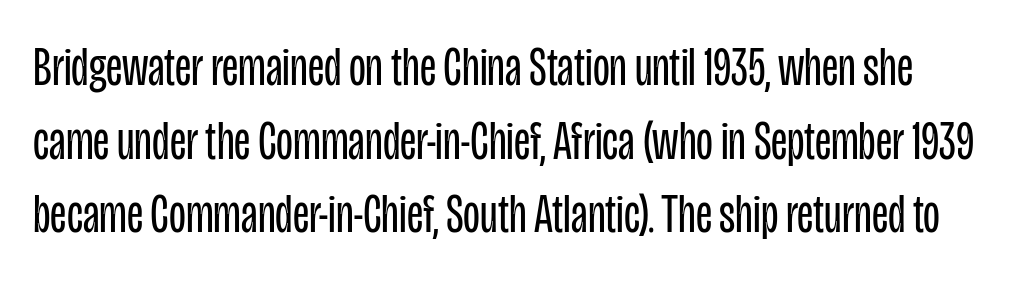
Q: Is the text bold? A: No.
Q: Is the text italic (slanted)? A: No, it is upright.
Q: Is the typeface a serif or a sans-serif typeface? A: Sans-serif.
Q: Is the text underlined? A: No.
Q: Is the spacing between letters normal or unusually wide? A: Normal.
Q: Is the spacing between lines tight, normal or loose? A: Normal.
Q: Width (condensed, normal, or wide)? A: Condensed.
Q: Stroke contrast? A: Low.
Q: x-height? A: Large.
Q: Monospaced? A: No.
